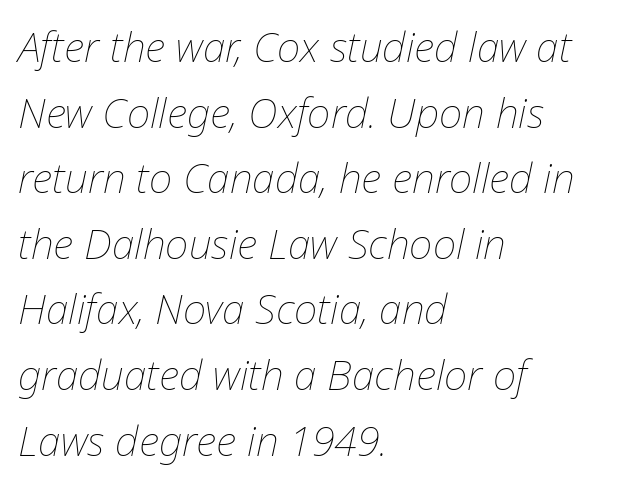
The lettering tilts uniformly, giving the passage an italic look. The lines in this sample share a left origin and differ only in where they stop. Here the glyphs are tracked normally, forming tight word shapes. Varying glyph widths throughout — classic text-font behaviour.
